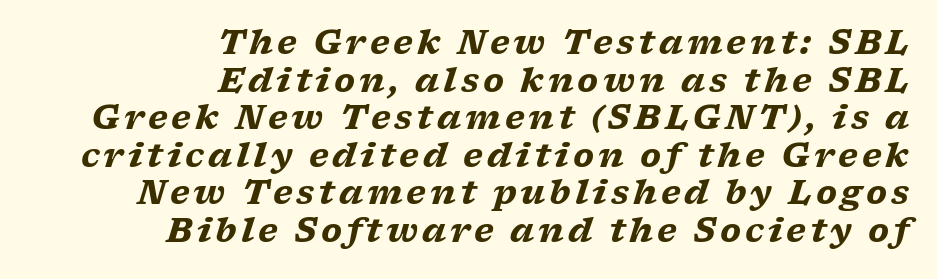
Q: Is the text bold? A: Yes.
Q: Is the text italic (slanted)? A: Yes, it leans right by about 17 degrees.
Q: Is the typeface a serif or a sans-serif typeface? A: Serif.
Q: Is the text underlined? A: No.
Q: How is the paragraph aligned? A: Right-aligned.
Q: Is the spacing between lines tight, normal or loose? A: Tight.
Q: Width (condensed, normal, or wide)? A: Wide.
Q: Stroke contrast? A: Low.
Q: x-height? A: Medium.
Q: Monospaced? A: No.
